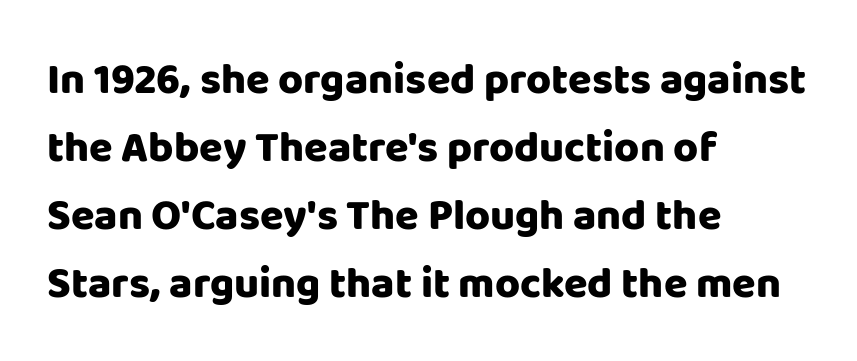
{"serif": "no", "italic": "no", "bold": "yes", "weight": "heavy", "width": "normal", "stroke_contrast": "low", "x_height": "large", "monospaced": "no", "underline": "no", "align": "left", "line_spacing": "normal", "line_spacing_ratio": 1.58, "letter_spacing": "normal", "letter_spacing_em": 0.0, "glyph_px": 43}
